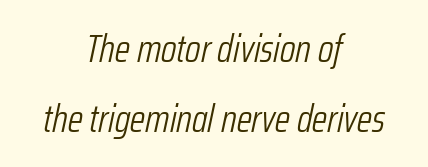
Q: Is the text bold? A: No.
Q: Is the text italic (slanted)? A: Yes, it leans right by about 12 degrees.
Q: Is the text underlined? A: No.
Q: How is the paragraph aligned? A: Centered.
Q: Is the spacing between letters normal or unusually wide? A: Normal.
Q: Width (condensed, normal, or wide)? A: Condensed.
Q: Stroke contrast? A: Low.
Q: x-height? A: Medium.
Q: Monospaced? A: No.
